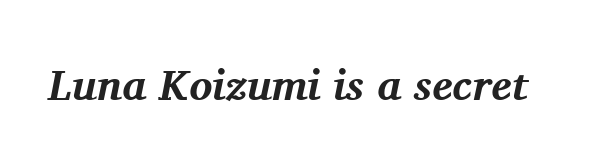
Q: Is the text bold? A: Yes.
Q: Is the text italic (slanted)? A: Yes, it leans right by about 11 degrees.
Q: Is the typeface a serif or a sans-serif typeface? A: Serif.
Q: Is the text underlined? A: No.
Q: Is the spacing between letters normal or unusually wide? A: Normal.
Q: Width (condensed, normal, or wide)? A: Normal.
Q: Stroke contrast? A: Medium.
Q: x-height? A: Medium.
Q: Monospaced? A: No.
